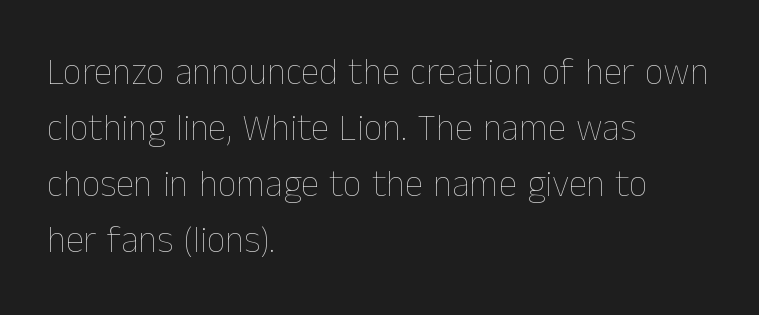
Q: Is the text bold? A: No.
Q: Is the text italic (slanted)? A: No, it is upright.
Q: Is the text underlined? A: No.
Q: How is the paragraph aligned? A: Left-aligned.
Q: Is the spacing between letters normal or unusually wide? A: Normal.
Q: Is the spacing between lines tight, normal or loose? A: Normal.
Q: Width (condensed, normal, or wide)? A: Normal.
Q: Stroke contrast? A: Low.
Q: x-height? A: Medium.
Q: Monospaced? A: No.
